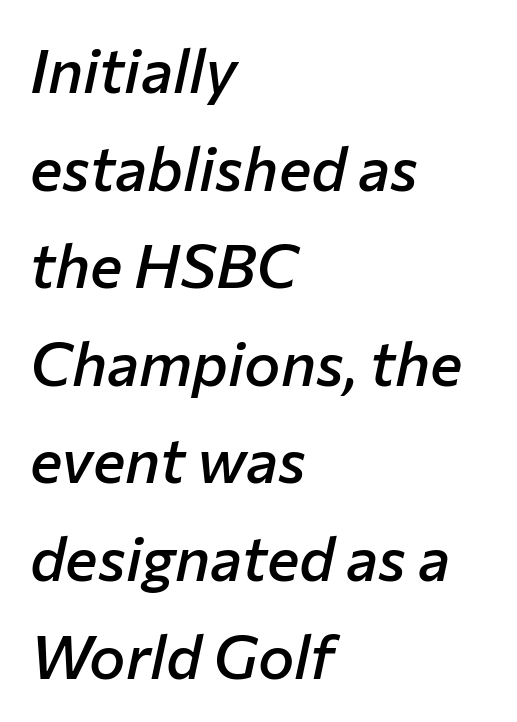
The image shows 61 px semibold type, italic (leaning right); set left-aligned, normal line spacing (1.6x), normal letter spacing, not underlined; low stroke contrast and a medium x-height.
